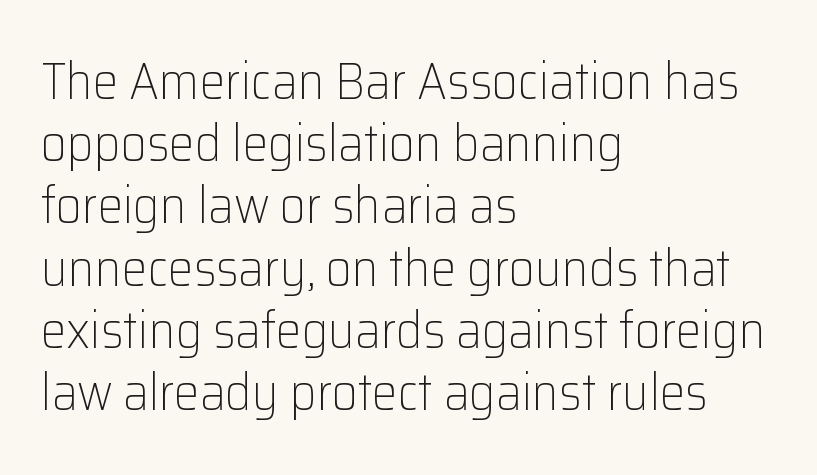
The space directly below the letters is spotless. Each letter keeps its own natural width here, so spacing adapts to shape. If you drew a ruler down the left edge, every line would touch it. The rendering shows plain stroke endings on the letterforms — a sans-serif design.
